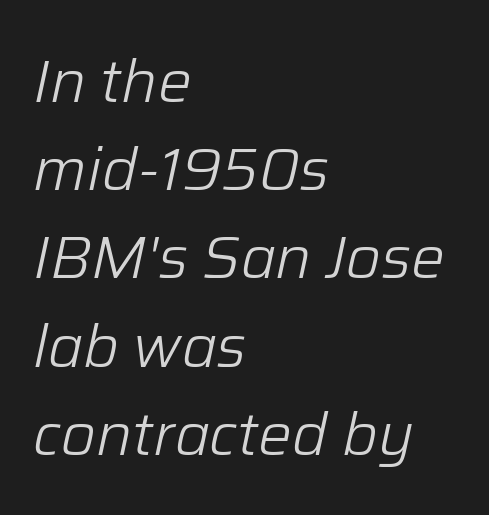
The image shows 60 px light type, italic (leaning right); set left-aligned, normal line spacing (1.47x), normal letter spacing, not underlined; low stroke contrast and a medium x-height.
